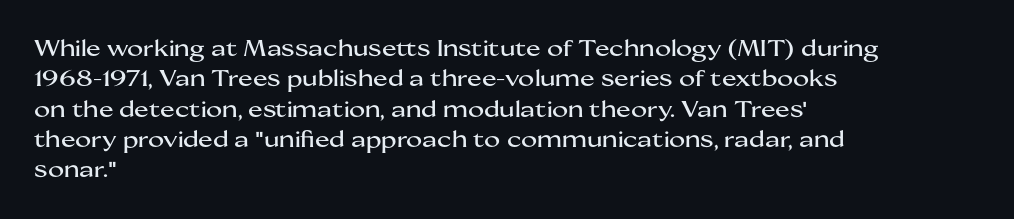
Descenders are the only things crossing below the line. The paragraph has a hard left edge and a soft right edge. Nothing unusual about the tracking: characters are spaced as the font intends. Vertically, the passage feels balanced, rows spaced as you'd expect. If you drew a line through each stem, it would be perfectly vertical.
